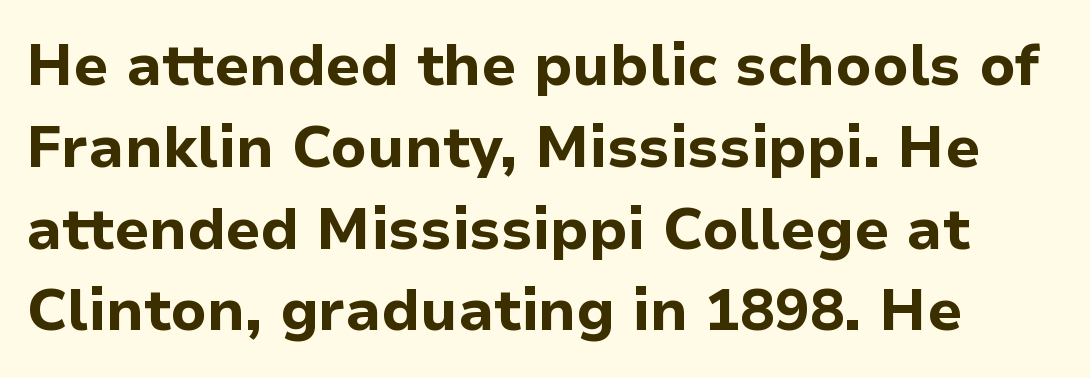
The face used here is proportionally spaced, like ordinary book or web type. Type without underlining. Students, observe: this is what conventionally led text looks like. Nothing unusual about the tracking: characters are spaced as the font intends. The typography opts for an upright posture over an oblique one. Pretty heavy lettering here — definitely bold.
